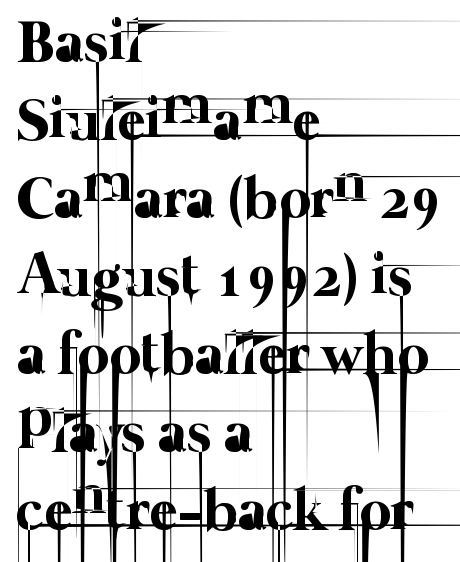
{"bold": "no", "weight": "thin", "width": "normal", "stroke_contrast": "low", "x_height": "medium", "monospaced": "no", "underline": "no", "align": "left", "line_spacing": "normal", "line_spacing_ratio": 1.3, "letter_spacing": "normal", "letter_spacing_em": 0.0, "glyph_px": 60}
